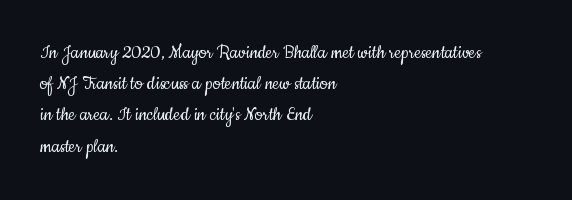
Q: Is the text bold? A: No.
Q: Is the text italic (slanted)? A: Yes.
Q: Is the text underlined? A: No.
Q: How is the paragraph aligned? A: Left-aligned.
Q: Is the spacing between letters normal or unusually wide? A: Normal.
Q: Is the spacing between lines tight, normal or loose? A: Normal.
